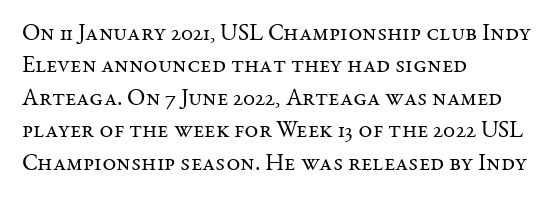
Q: Is the text bold? A: No.
Q: Is the text italic (slanted)? A: No, it is upright.
Q: Is the text underlined? A: No.
Q: How is the paragraph aligned? A: Left-aligned.
Q: Is the spacing between letters normal or unusually wide? A: Normal.
Q: Is the spacing between lines tight, normal or loose? A: Normal.
